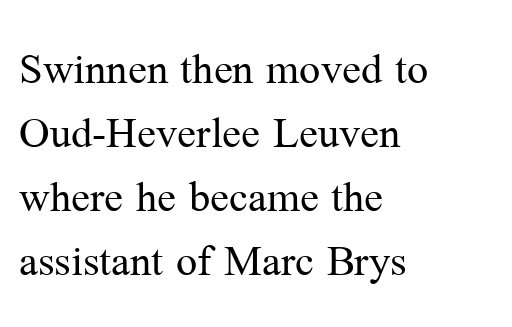
{"serif": "yes", "italic": "no", "bold": "no", "weight": "regular", "width": "normal", "stroke_contrast": "medium", "x_height": "medium", "monospaced": "no", "underline": "no", "align": "left", "line_spacing": "normal", "line_spacing_ratio": 1.36, "letter_spacing": "normal", "letter_spacing_em": 0.0, "glyph_px": 47}
